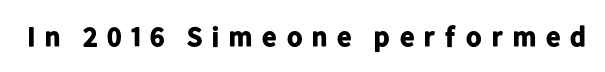
Q: Is the text bold? A: Yes.
Q: Is the text italic (slanted)? A: No, it is upright.
Q: Is the typeface a serif or a sans-serif typeface? A: Sans-serif.
Q: Is the text underlined? A: No.
Q: Is the spacing between letters normal or unusually wide? A: Unusually wide.
Q: Width (condensed, normal, or wide)? A: Normal.
Q: Stroke contrast? A: Low.
Q: x-height? A: Medium.
Q: Monospaced? A: No.
